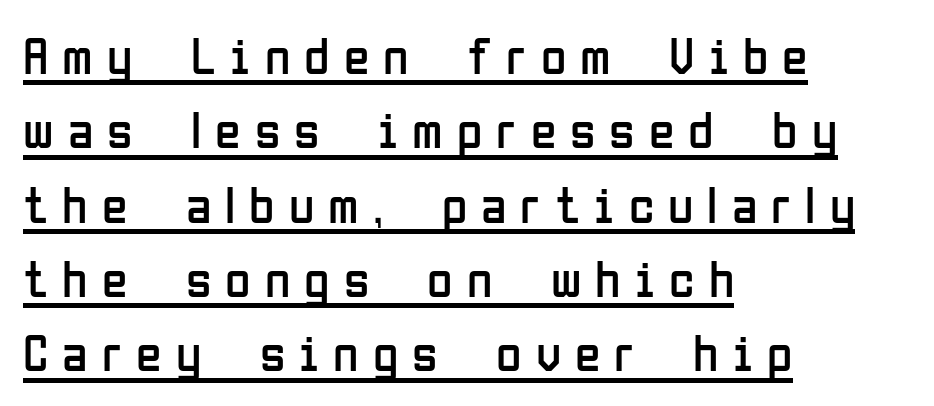
Weight class: somewhere from thin through regular. Do the letters lean? They stand straight. Check the space under the baseline: a stroke is drawn there. Is the letter spacing exaggerated? Yes — the characters are pushed far apart.
